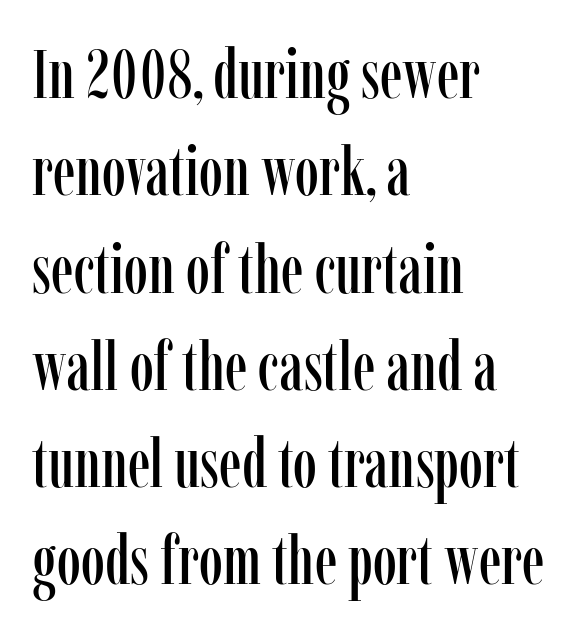
The image shows 69 px condensed serif type, upright; set left-aligned, normal line spacing (1.41x), normal letter spacing, not underlined; low stroke contrast and a medium x-height.
